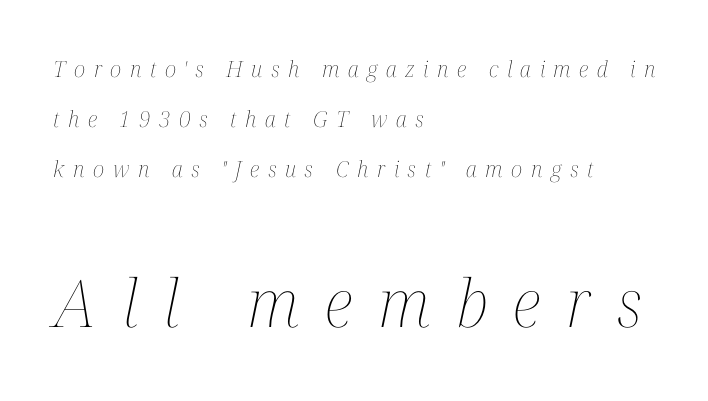
Q: Is the text bold? A: No.
Q: Is the text italic (slanted)? A: Yes, it leans right by about 12 degrees.
Q: Is the text underlined? A: No.
Q: How is the paragraph aligned? A: Left-aligned.
Q: Is the spacing between letters normal or unusually wide? A: Unusually wide.
Q: Is the spacing between lines tight, normal or loose? A: Loose.
Q: Which block of text is set in a larger size, the first (top) or the second (bottom)? A: The second (bottom) one.
Q: Width (condensed, normal, or wide)? A: Condensed.
Q: Stroke contrast? A: Medium.
Q: x-height? A: Medium.
Q: Monospaced? A: No.
